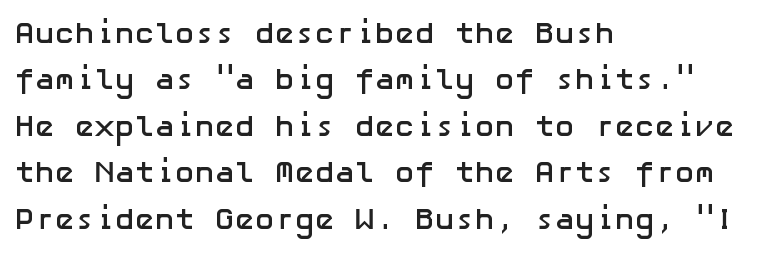
{"serif": "no", "italic": "no", "bold": "yes", "weight": "semibold", "width": "normal", "stroke_contrast": "low", "x_height": "medium", "underline": "no", "align": "left", "line_spacing": "normal", "line_spacing_ratio": 1.55, "letter_spacing": "normal", "letter_spacing_em": 0.0, "glyph_px": 30}
